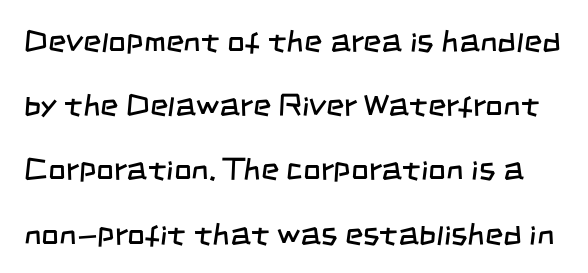
Q: Is the text bold? A: No.
Q: Is the typeface a serif or a sans-serif typeface? A: Sans-serif.
Q: Is the text underlined? A: No.
Q: Is the spacing between letters normal or unusually wide? A: Normal.
Q: Is the spacing between lines tight, normal or loose? A: Loose.
Q: Width (condensed, normal, or wide)? A: Condensed.
Q: Stroke contrast? A: Low.
Q: x-height? A: Large.
Q: Monospaced? A: No.
